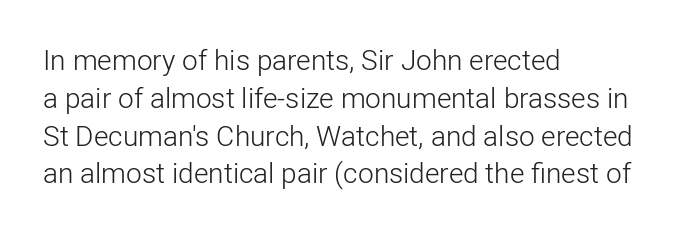
The image shows 28 px light sans-serif type, upright; set left-aligned, normal line spacing (1.35x), normal letter spacing, not underlined; low stroke contrast and a medium x-height.
